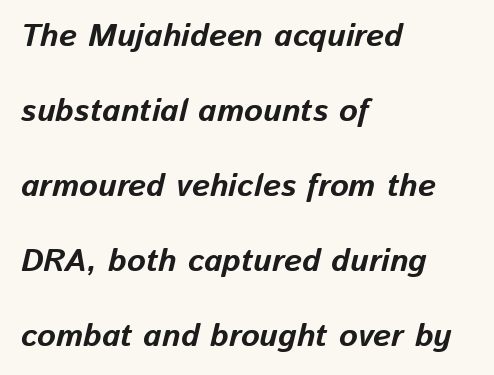
A bare baseline throughout the passage. This sample uses an oblique cut, with every glyph tilted off the vertical. The tracking reads as untouched default to a designer's eye. Where is the straight margin? On the left. The lines are spread far apart with generous leading. Think of a printed novel: that variable character pitch is what you see here.
